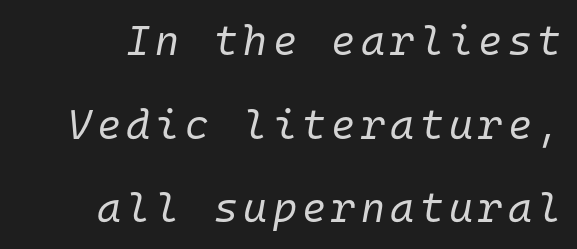
{"italic": "yes", "lean": "right", "slant_degrees": 10, "bold": "no", "weight": "regular", "width": "normal", "stroke_contrast": "low", "x_height": "medium", "monospaced": "yes", "underline": "no", "line_spacing": "loose", "line_spacing_ratio": 2.04, "glyph_px": 41}
